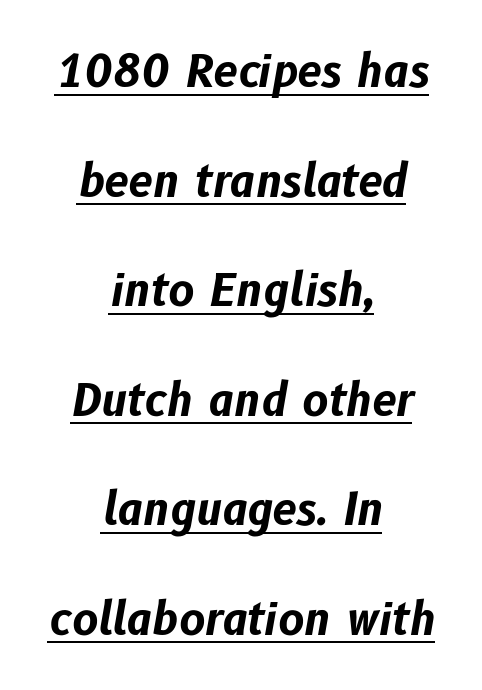
Q: Is the text bold? A: Yes.
Q: Is the text italic (slanted)? A: Yes, it leans right by about 10 degrees.
Q: Is the text underlined? A: Yes.
Q: How is the paragraph aligned? A: Centered.
Q: Is the spacing between letters normal or unusually wide? A: Normal.
Q: Is the spacing between lines tight, normal or loose? A: Loose.
Q: Width (condensed, normal, or wide)? A: Normal.
Q: Stroke contrast? A: Low.
Q: x-height? A: Medium.
Q: Monospaced? A: No.
